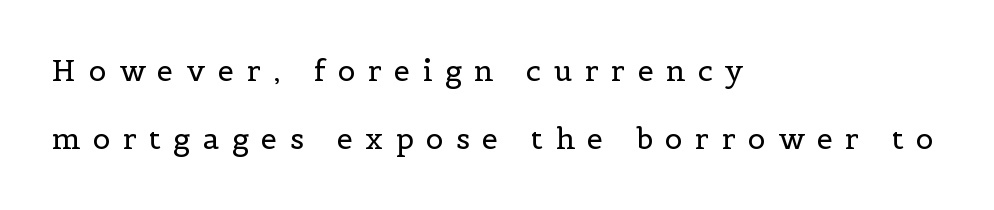
Q: Is the text bold? A: No.
Q: Is the text italic (slanted)? A: No, it is upright.
Q: Is the typeface a serif or a sans-serif typeface? A: Serif.
Q: Is the text underlined? A: No.
Q: How is the paragraph aligned? A: Left-aligned.
Q: Is the spacing between letters normal or unusually wide? A: Unusually wide.
Q: Is the spacing between lines tight, normal or loose? A: Loose.
Q: Width (condensed, normal, or wide)? A: Normal.
Q: x-height? A: Medium.
Q: Monospaced? A: No.
